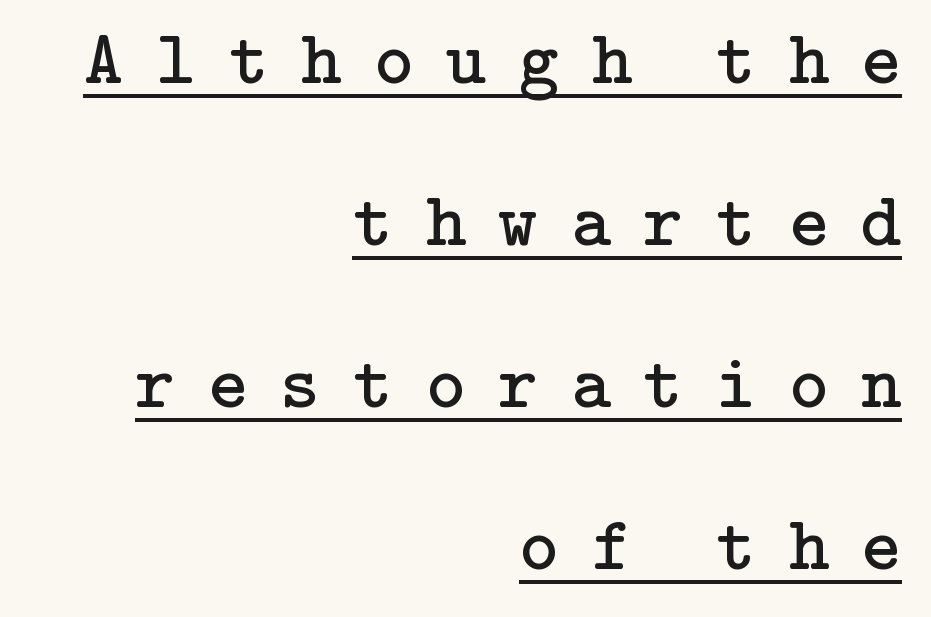
{"serif": "yes", "italic": "no", "bold": "no", "weight": "regular", "width": "normal", "stroke_contrast": "low", "x_height": "medium", "underline": "yes", "align": "right", "line_spacing": "loose", "line_spacing_ratio": 2.13, "letter_spacing": "wide", "letter_spacing_em": 0.43, "glyph_px": 76}
